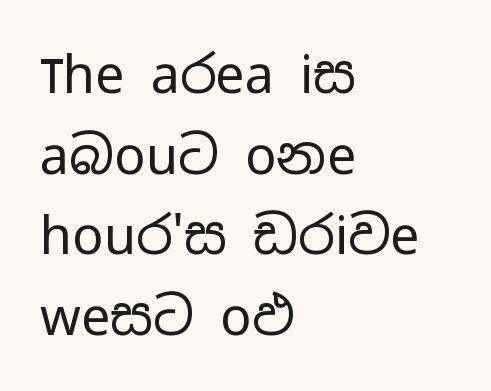
{"serif": "no", "italic": "no", "bold": "no", "weight": "regular", "width": "wide", "stroke_contrast": "low", "x_height": "medium", "monospaced": "no", "underline": "no", "align": "left", "line_spacing": "normal", "line_spacing_ratio": 1.55, "letter_spacing": "normal", "letter_spacing_em": 0.0, "glyph_px": 52}
